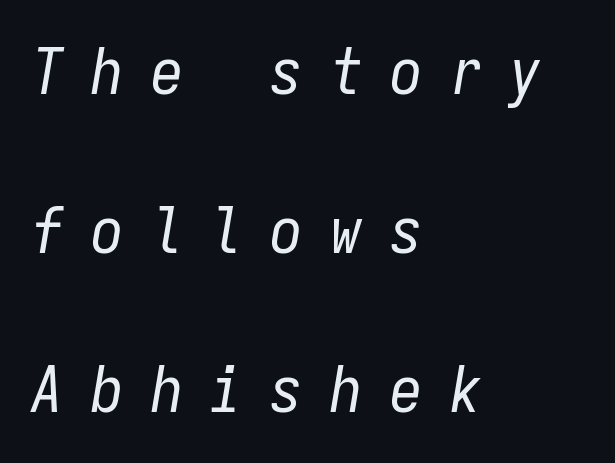
The rendering uses typewriter-style spacing with identical character cells. This sample uses expanded letter spacing, leaving extra air between glyphs. In CSS terms this would be text-align: left. The face used here has a pronounced slope to its letters.
